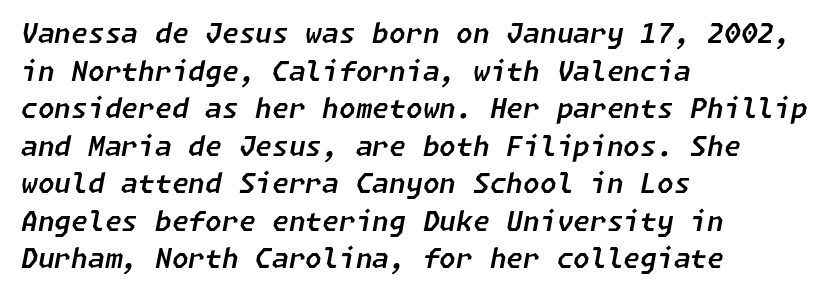
The rendering applies a slant to the glyphs. Whoever set this chose a conventional vertical rhythm. In terms of letterspacing, this is plain default setting. Lines of text with bare space underneath. Each line starts at the same left margin while the right side varies.
